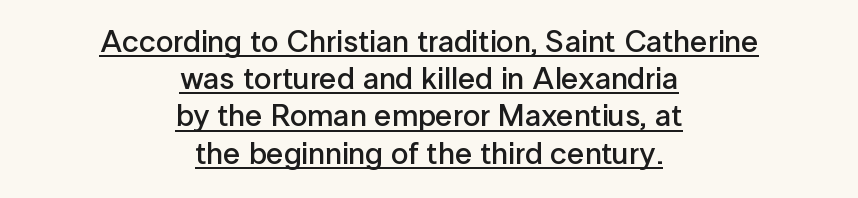
Q: Is the text bold? A: Semi-bold.
Q: Is the text italic (slanted)? A: No, it is upright.
Q: Is the typeface a serif or a sans-serif typeface? A: Sans-serif.
Q: Is the text underlined? A: Yes.
Q: How is the paragraph aligned? A: Centered.
Q: Is the spacing between letters normal or unusually wide? A: Normal.
Q: Width (condensed, normal, or wide)? A: Normal.
Q: Stroke contrast? A: Low.
Q: x-height? A: Medium.
Q: Monospaced? A: No.
